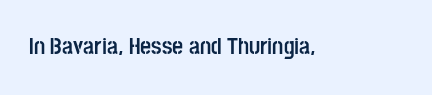
{"italic": "no", "bold": "yes", "underline": "no", "letter_spacing": "normal", "letter_spacing_em": 0.0, "glyph_px": 24}
